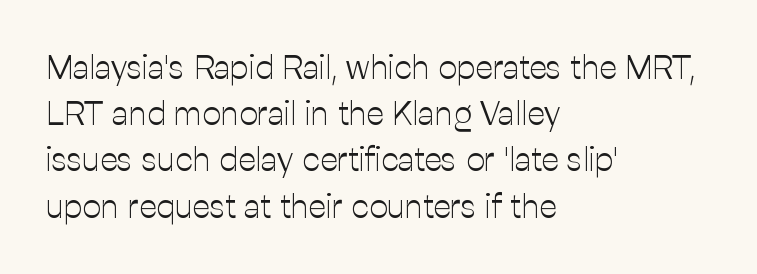
Q: Is the text bold? A: No.
Q: Is the text italic (slanted)? A: No, it is upright.
Q: Is the typeface a serif or a sans-serif typeface? A: Sans-serif.
Q: Is the text underlined? A: No.
Q: How is the paragraph aligned? A: Left-aligned.
Q: Is the spacing between letters normal or unusually wide? A: Normal.
Q: Is the spacing between lines tight, normal or loose? A: Normal.
Q: Width (condensed, normal, or wide)? A: Normal.
Q: Stroke contrast? A: Low.
Q: x-height? A: Medium.
Q: Monospaced? A: No.
